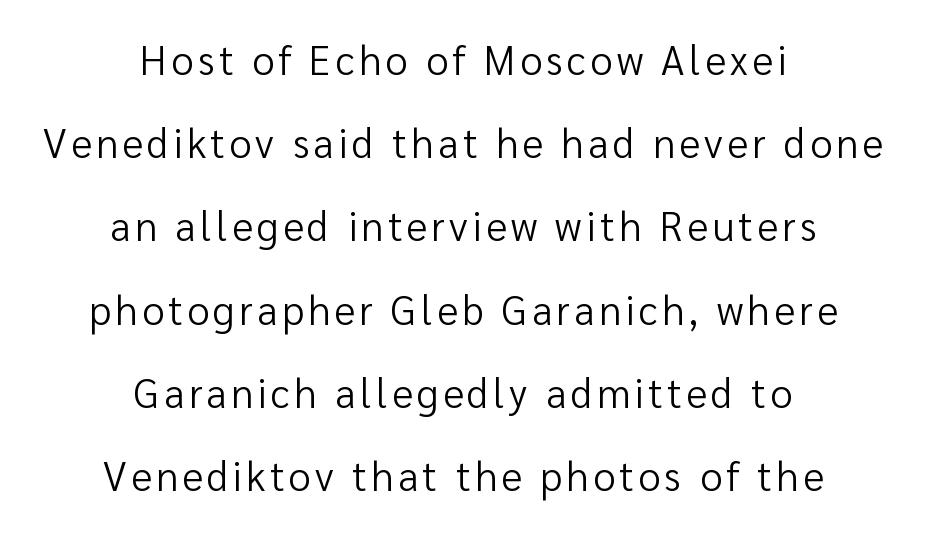
Think of a printed novel: that variable character pitch is what you see here. The strokes carry an ordinary text weight at most. Leftover space on each line is divided equally before and after the words. This sample trades compactness for vertical openness between lines. Type style note: lacks serifs.
